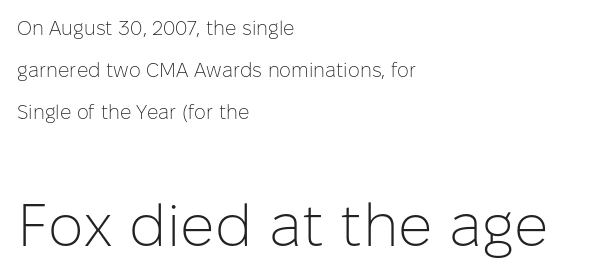
The image shows 60 px light sans-serif type, upright; set left-aligned, loose line spacing (2.11x), normal letter spacing, not underlined; the second (bottom) block is 3.0x larger; low stroke contrast and a medium x-height.
